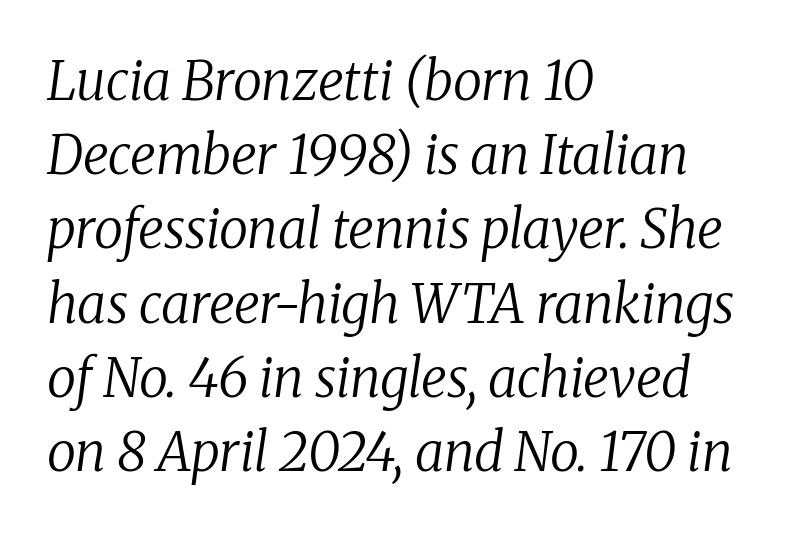
Q: Is the text bold? A: No.
Q: Is the text italic (slanted)? A: Yes, it leans right by about 8 degrees.
Q: Is the typeface a serif or a sans-serif typeface? A: Serif.
Q: Is the text underlined? A: No.
Q: How is the paragraph aligned? A: Left-aligned.
Q: Is the spacing between letters normal or unusually wide? A: Normal.
Q: Is the spacing between lines tight, normal or loose? A: Normal.
Q: Width (condensed, normal, or wide)? A: Normal.
Q: Stroke contrast? A: Low.
Q: x-height? A: Medium.
Q: Monospaced? A: No.
